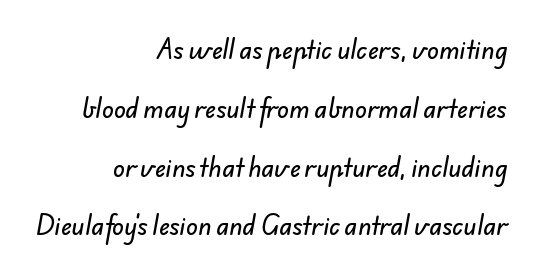
Q: Is the text underlined? A: No.
Q: How is the paragraph aligned? A: Right-aligned.
Q: Is the spacing between letters normal or unusually wide? A: Normal.
Q: Is the spacing between lines tight, normal or loose? A: Loose.
